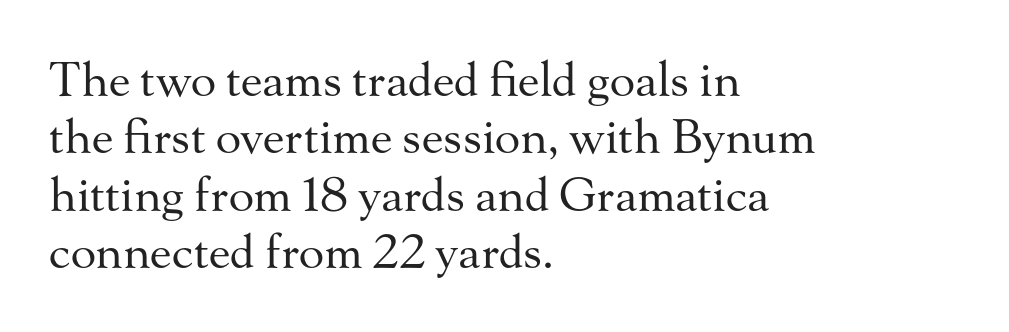
The image shows 47 px regular-weight serif type, upright; set left-aligned, line spacing 1.22x, normal letter spacing, not underlined; medium stroke contrast and a small x-height.
